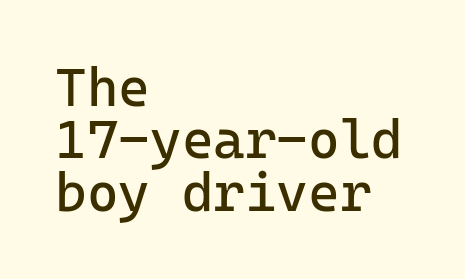
The type family on display is of the sans-serif kind. This sample uses plain, unmodified letter spacing. The axis of the letterforms is exactly vertical. The specimen omits any rule beneath the text block's lines. The setting favours the left margin, as ordinary paragraphs usually do.
